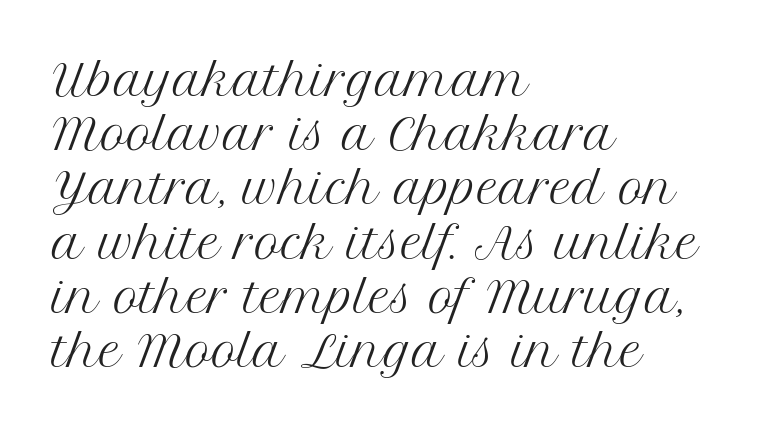
{"bold": "no", "weight": "regular", "width": "normal", "stroke_contrast": "medium", "x_height": "medium", "monospaced": "no", "underline": "no", "align": "left", "line_spacing": "normal", "line_spacing_ratio": 1.26, "letter_spacing": "normal", "letter_spacing_em": 0.0, "glyph_px": 43}
